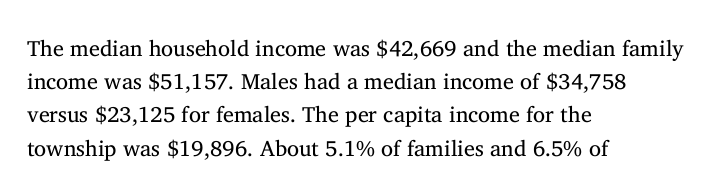
{"italic": "no", "bold": "no", "underline": "no", "align": "left", "line_spacing": "normal", "line_spacing_ratio": 1.51, "letter_spacing": "normal", "letter_spacing_em": 0.0, "glyph_px": 22}
